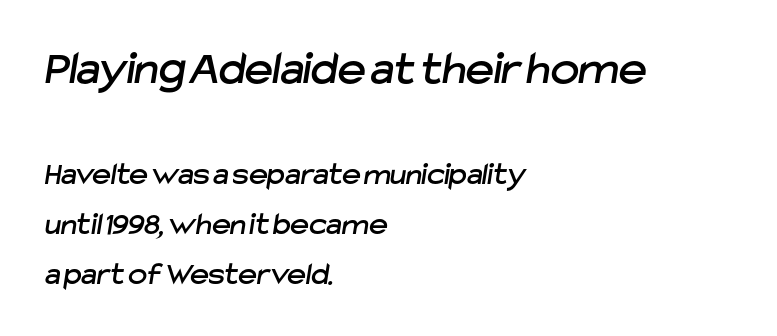
The image shows 48 px sans-serif type; set left-aligned, normal line spacing (1.57x), normal letter spacing, not underlined; the first (top) block is 1.5x larger; low stroke contrast and a medium x-height.
